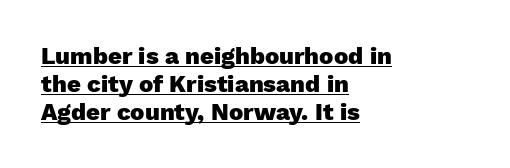
{"italic": "no", "bold": "yes", "underline": "yes", "align": "left", "line_spacing_ratio": 1.17, "letter_spacing": "normal", "letter_spacing_em": 0.0, "glyph_px": 24}
